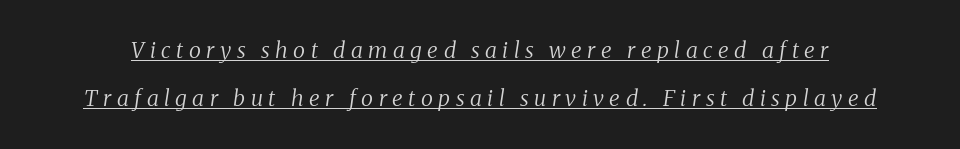
Q: Is the text bold? A: No.
Q: Is the text italic (slanted)? A: Yes, it leans right by about 8 degrees.
Q: Is the text underlined? A: Yes.
Q: Is the spacing between letters normal or unusually wide? A: Unusually wide.
Q: Is the spacing between lines tight, normal or loose? A: Loose.
